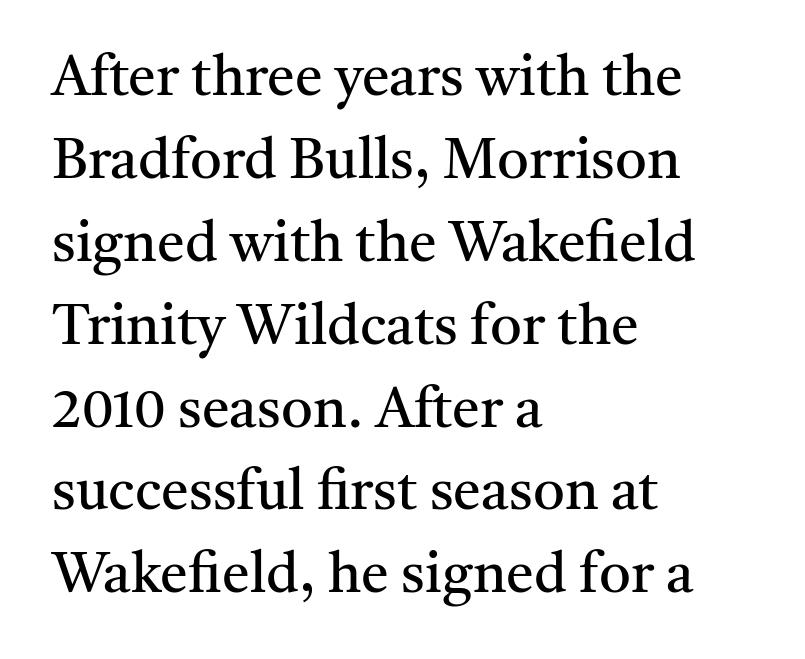
The image shows 56 px regular-weight serif type, upright; set left-aligned, normal line spacing (1.48x), normal letter spacing, not underlined; medium stroke contrast and a medium x-height.
